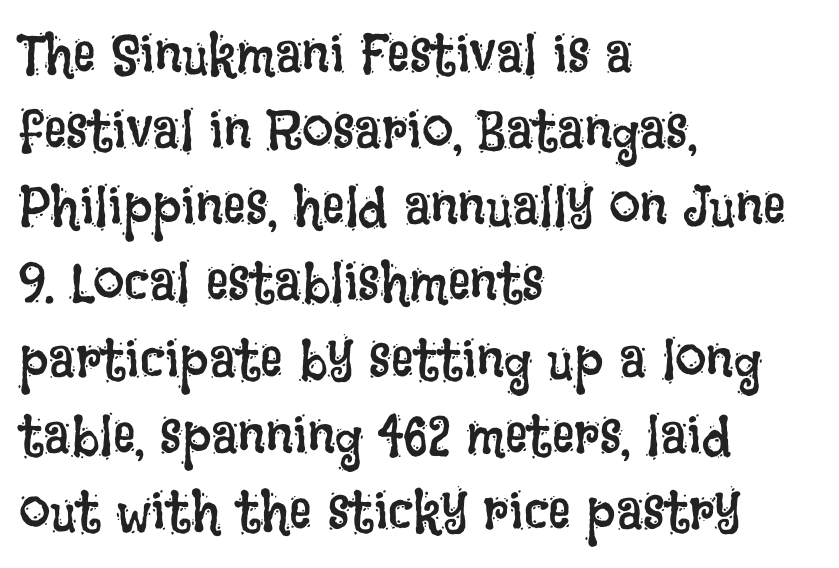
No italicization has been applied; the sample stays upright. The block of text has a typical density, with ordinary space between rows. Visually the block forms a straight wall on the left and a jagged coastline on the right. Between one letter and the next there's only the usual sliver of space. These lines are rendered in a variable-pitch font. The specimen omits any rule beneath the text block's lines.
